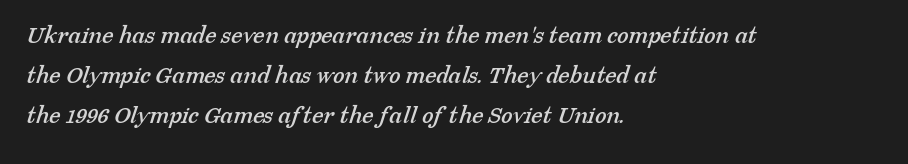
{"underline": "no", "align": "left", "line_spacing": "normal", "line_spacing_ratio": 1.53, "letter_spacing": "normal", "letter_spacing_em": 0.0, "glyph_px": 26}
